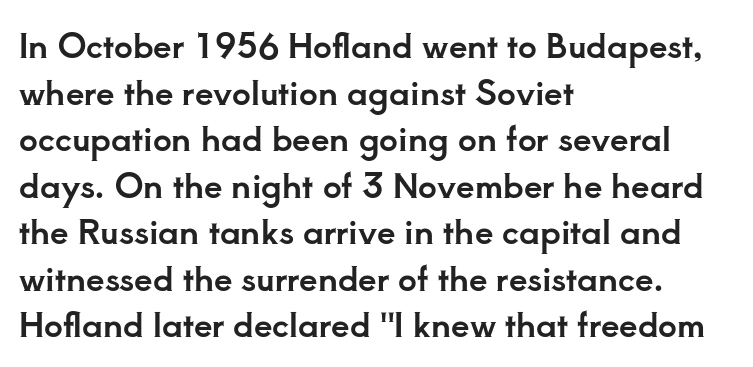
Clear beneath every line of the passage. What stands out about the letter spacing? Nothing — it is the standard amount. Do the characters align in a grid? No, the font is proportional. No italicization has been applied; the sample stays upright.
